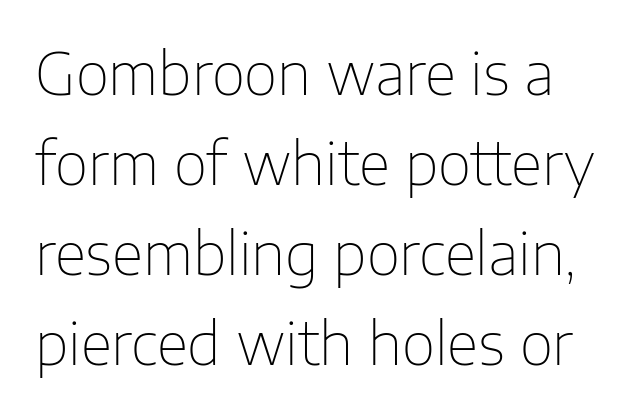
The image shows 58 px thin sans-serif type, upright; set normal line spacing (1.55x), normal letter spacing, not underlined; low stroke contrast and a medium x-height.
